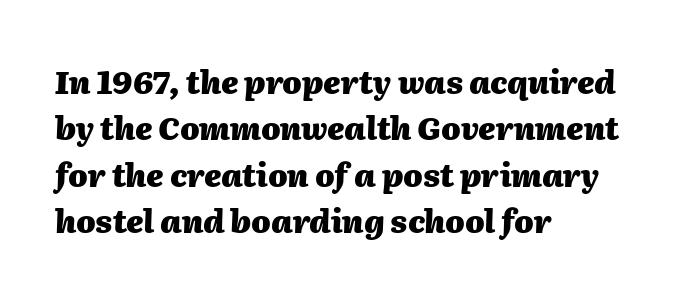
Q: Is the text bold? A: Yes.
Q: Is the text italic (slanted)? A: Yes, it leans right by about 2 degrees.
Q: Is the text underlined? A: No.
Q: How is the paragraph aligned? A: Left-aligned.
Q: Is the spacing between letters normal or unusually wide? A: Normal.
Q: Is the spacing between lines tight, normal or loose? A: Normal.
Q: Width (condensed, normal, or wide)? A: Normal.
Q: Stroke contrast? A: Medium.
Q: x-height? A: Medium.
Q: Monospaced? A: No.
